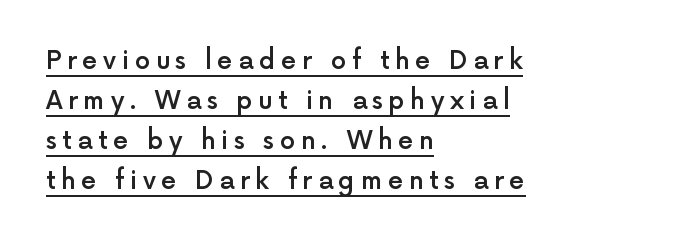
This block has exactly the height ordinary leading produces. This rendering uses left alignment, leaving the right contour irregular. Caption: semibold face, moderately heavy strokes. Notice how a bar underscores the lettering throughout. Upright lettering throughout. Between one letter and the next there's a generous, obvious gap.
